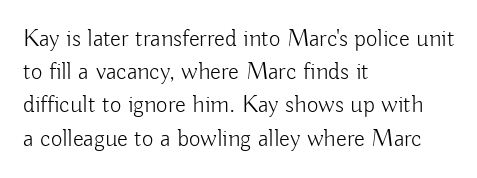
Q: Is the text bold? A: No.
Q: Is the text italic (slanted)? A: No, it is upright.
Q: Is the text underlined? A: No.
Q: How is the paragraph aligned? A: Left-aligned.
Q: Is the spacing between letters normal or unusually wide? A: Normal.
Q: Is the spacing between lines tight, normal or loose? A: Normal.
